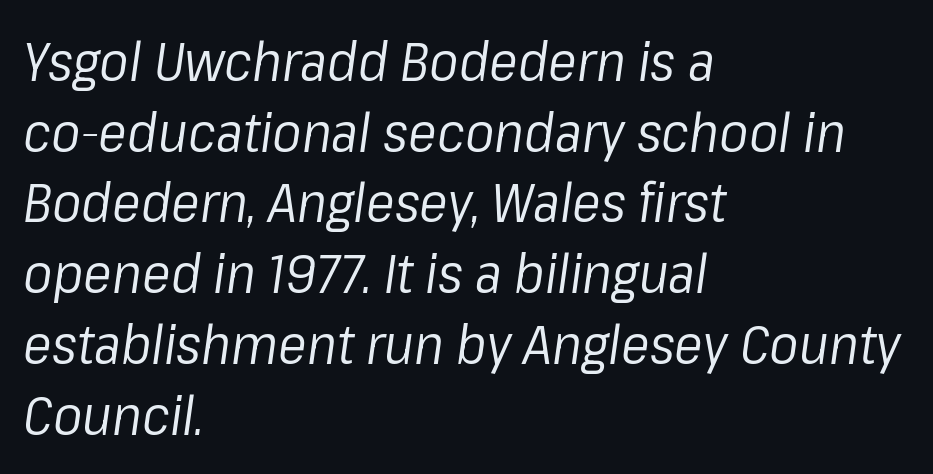
The image shows 54 px regular-weight type, italic (leaning right); set left-aligned, normal line spacing (1.31x), normal letter spacing, not underlined; low stroke contrast and a medium x-height.
